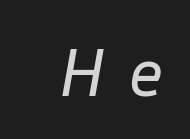
Q: Is the text bold? A: No.
Q: Is the text italic (slanted)? A: Yes, it leans right by about 10 degrees.
Q: Is the text underlined? A: No.
Q: Is the spacing between letters normal or unusually wide? A: Unusually wide.
Q: Width (condensed, normal, or wide)? A: Normal.
Q: Stroke contrast? A: Low.
Q: x-height? A: Medium.
Q: Monospaced? A: No.
